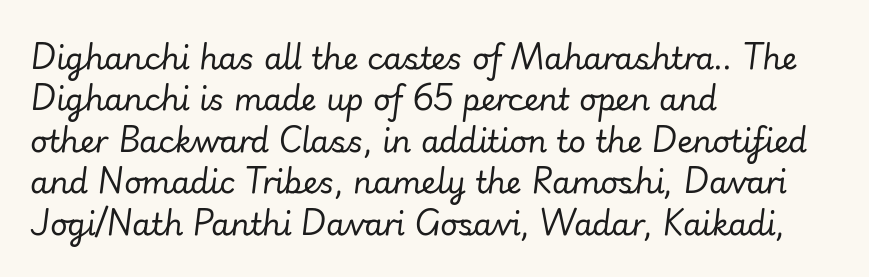
The image shows 30 px regular-weight type, italic (leaning right); set left-aligned, normal line spacing (1.38x), normal letter spacing, not underlined; low stroke contrast and a small x-height.
